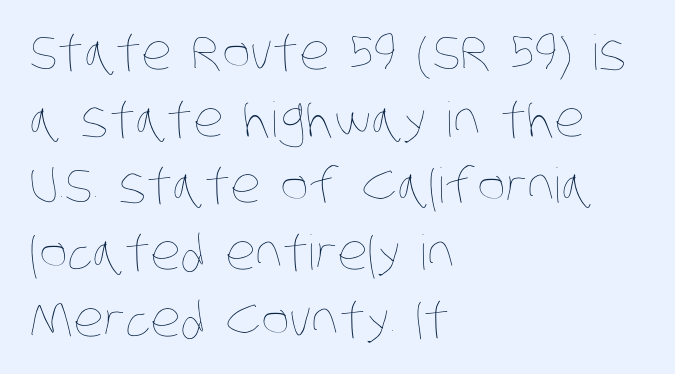
Q: Is the text bold? A: No.
Q: Is the text underlined? A: No.
Q: How is the paragraph aligned? A: Left-aligned.
Q: Is the spacing between letters normal or unusually wide? A: Normal.
Q: Is the spacing between lines tight, normal or loose? A: Normal.
Q: Width (condensed, normal, or wide)? A: Condensed.
Q: Stroke contrast? A: Low.
Q: x-height? A: Large.
Q: Monospaced? A: No.
